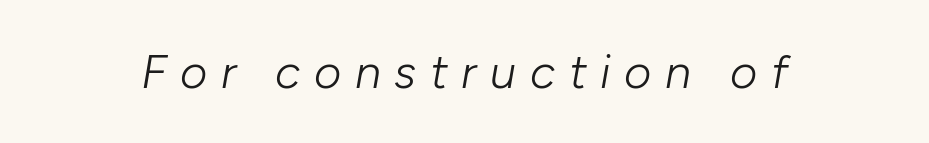
Students, note that the glyphs here are deliberately spaced far apart. The passage shown is not bold in any degree. This is oblique type, the kind used for emphasis or titles. The passage shown is typed in a proportional face where columns would drift.
